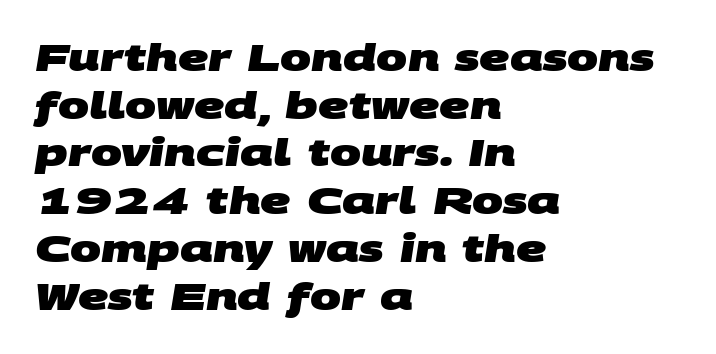
Q: Is the text bold? A: Yes.
Q: Is the typeface a serif or a sans-serif typeface? A: Sans-serif.
Q: Is the text underlined? A: No.
Q: How is the paragraph aligned? A: Left-aligned.
Q: Is the spacing between letters normal or unusually wide? A: Normal.
Q: Is the spacing between lines tight, normal or loose? A: Normal.
Q: Width (condensed, normal, or wide)? A: Wide.
Q: Stroke contrast? A: Medium.
Q: x-height? A: Large.
Q: Monospaced? A: No.
